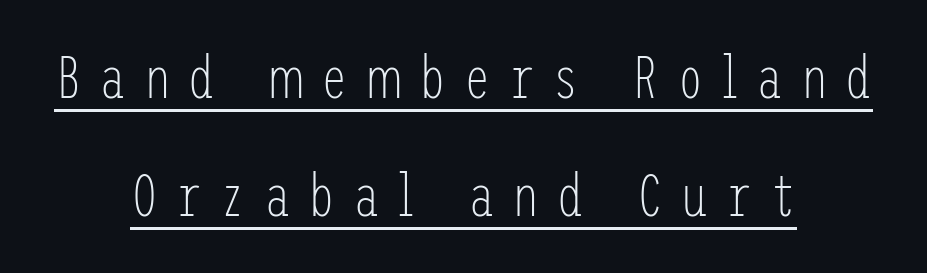
Q: Is the text bold? A: No.
Q: Is the text italic (slanted)? A: No, it is upright.
Q: Is the typeface a serif or a sans-serif typeface? A: Sans-serif.
Q: Is the text underlined? A: Yes.
Q: How is the paragraph aligned? A: Centered.
Q: Is the spacing between letters normal or unusually wide? A: Unusually wide.
Q: Is the spacing between lines tight, normal or loose? A: Loose.
Q: Width (condensed, normal, or wide)? A: Condensed.
Q: Stroke contrast? A: Low.
Q: x-height? A: Medium.
